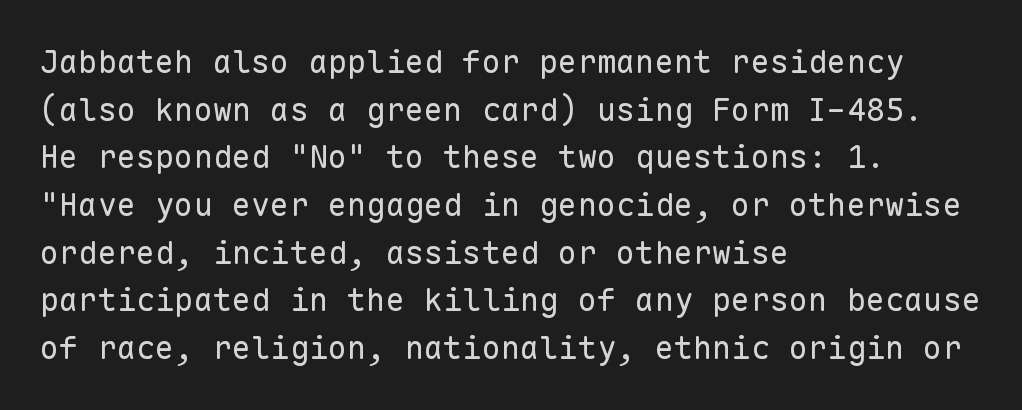
Q: Is the text bold? A: No.
Q: Is the text italic (slanted)? A: No, it is upright.
Q: Is the typeface a serif or a sans-serif typeface? A: Sans-serif.
Q: Is the text underlined? A: No.
Q: How is the paragraph aligned? A: Left-aligned.
Q: Is the spacing between letters normal or unusually wide? A: Normal.
Q: Is the spacing between lines tight, normal or loose? A: Normal.
Q: Width (condensed, normal, or wide)? A: Normal.
Q: Stroke contrast? A: Low.
Q: x-height? A: Medium.
Q: Monospaced? A: Yes.
